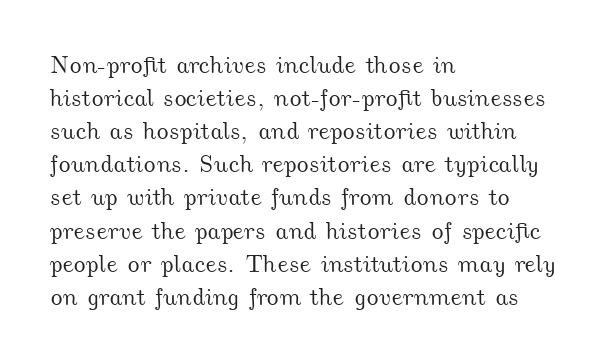
Line beginnings align vertically; line endings do not. Tracking here is standard; glyphs follow each other at the usual distance. This rendering features lettering with no underline. The vertical gap from one line to the next is medium.
